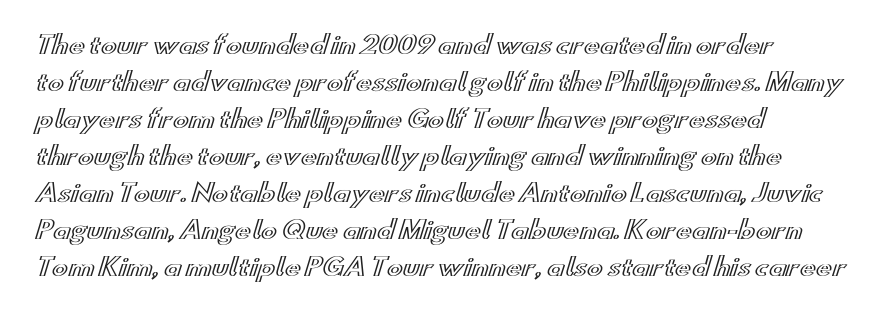
The image shows 24 px text type; set left-aligned, normal line spacing (1.54x), normal letter spacing, not underlined.
